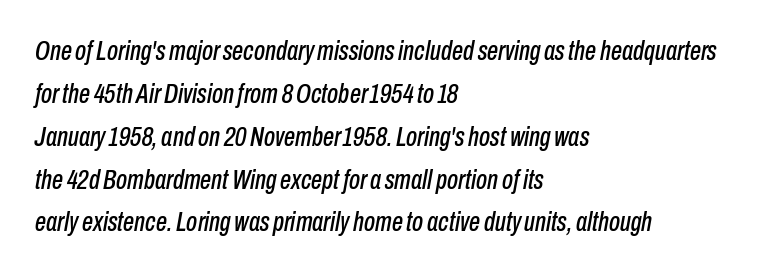
The image shows 28 px condensed type, italic (leaning right); set left-aligned, normal line spacing (1.53x), normal letter spacing, not underlined; low stroke contrast and a medium x-height.
